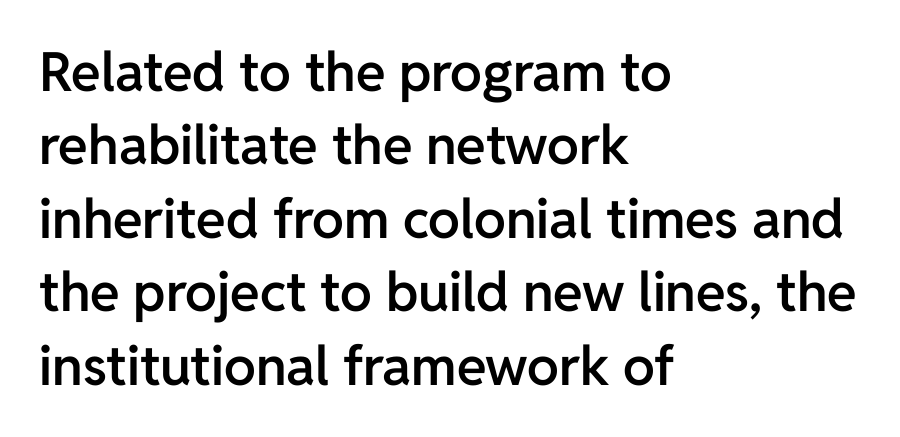
Do the characters align in a grid? No, the font is proportional. Grotesque or geometric, the face here clearly has no serifs. The passage shown is not underscored anywhere. The line texture is even and compact thanks to regular tracking. Students, observe: this is what conventionally led text looks like. The ragged edge is on the right, which tells us the setting is flush left.
